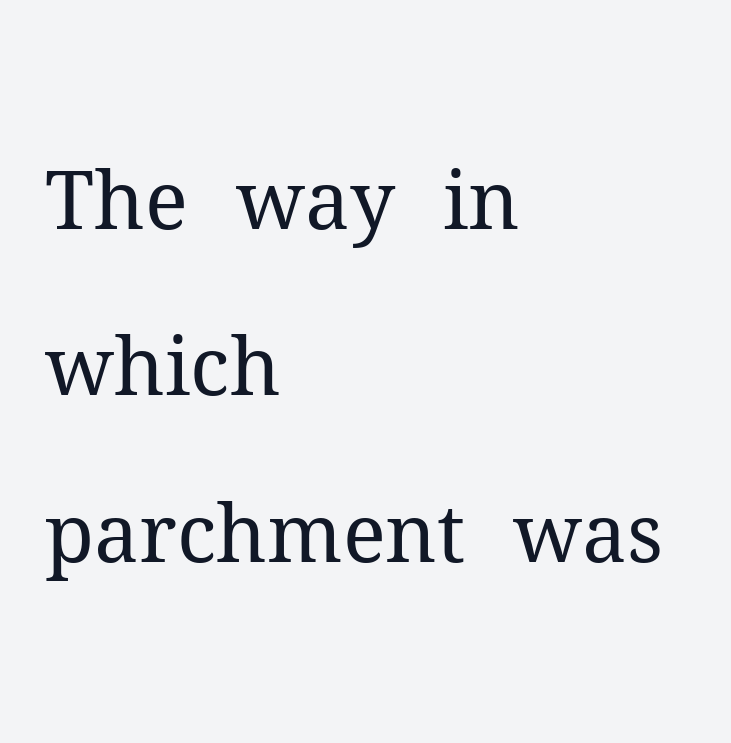
The image shows 80 px regular-weight serif type, upright; set left-aligned, loose line spacing (2.08x), normal letter spacing, not underlined; medium stroke contrast and a medium x-height.
